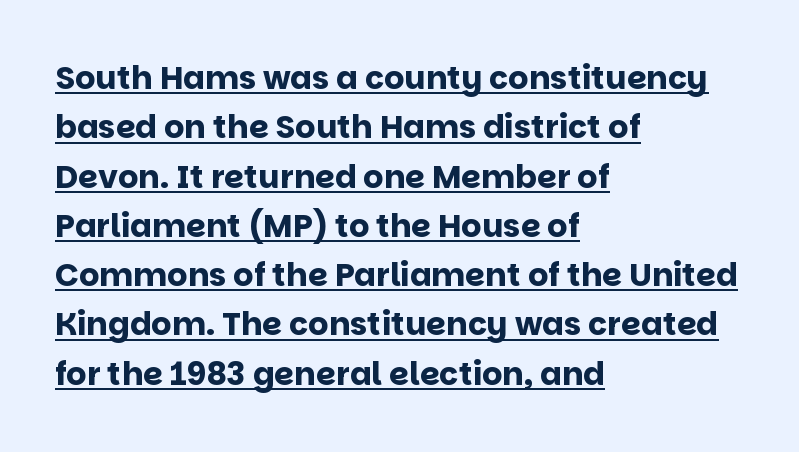
Alignment: flush left. Do the characters align in a grid? No, the font is proportional. How are the letters spaced? Ordinarily, with no added tracking. Successive baselines arrive at the customary interval. Each letter's strokes conclude bluntly, with no projecting serifs.
